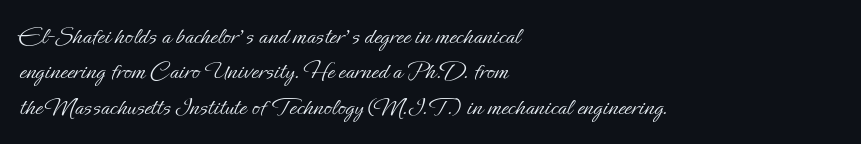
{"bold": "no", "underline": "no", "align": "left", "line_spacing": "normal", "line_spacing_ratio": 1.36, "letter_spacing": "normal", "letter_spacing_em": 0.0, "glyph_px": 26}
